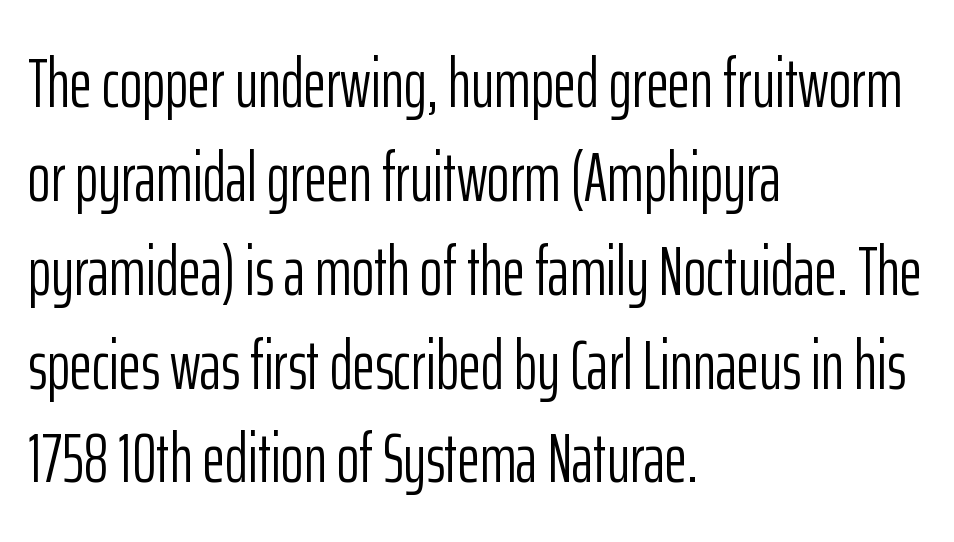
The image shows 69 px light, condensed sans-serif type, upright; set left-aligned, normal line spacing (1.36x), normal letter spacing, not underlined; low stroke contrast and a medium x-height.
